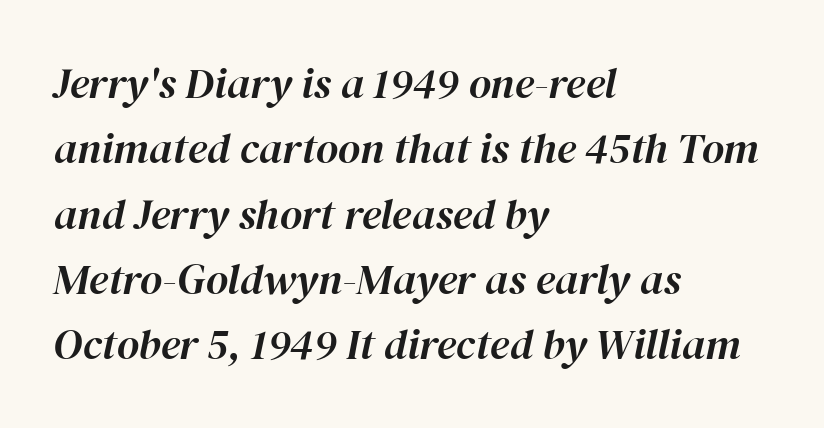
Q: Is the text italic (slanted)? A: Yes, it leans right by about 12 degrees.
Q: Is the text underlined? A: No.
Q: How is the paragraph aligned? A: Left-aligned.
Q: Is the spacing between letters normal or unusually wide? A: Normal.
Q: Is the spacing between lines tight, normal or loose? A: Normal.
Q: Width (condensed, normal, or wide)? A: Normal.
Q: Stroke contrast? A: High.
Q: x-height? A: Medium.
Q: Monospaced? A: No.
